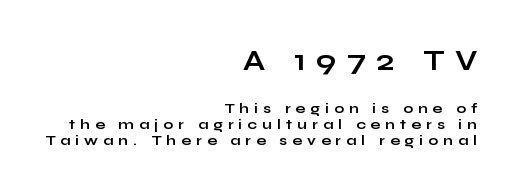
How heavy is the stroke? Heavy — this is a bold. The foot of each line stays bare and open. This rendering employs a face without finishing strokes, i.e., a sans-serif. Layout note: lines flush right. The passage shown is typed in a proportional face where columns would drift.
